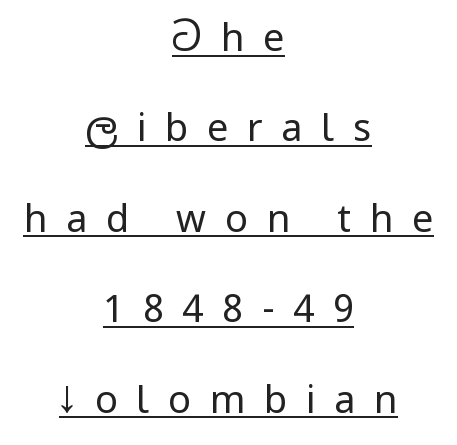
Q: Is the text bold? A: No.
Q: Is the text italic (slanted)? A: No, it is upright.
Q: Is the typeface a serif or a sans-serif typeface? A: Sans-serif.
Q: Is the text underlined? A: Yes.
Q: How is the paragraph aligned? A: Centered.
Q: Is the spacing between letters normal or unusually wide? A: Unusually wide.
Q: Is the spacing between lines tight, normal or loose? A: Loose.
Q: Width (condensed, normal, or wide)? A: Condensed.
Q: Stroke contrast? A: Low.
